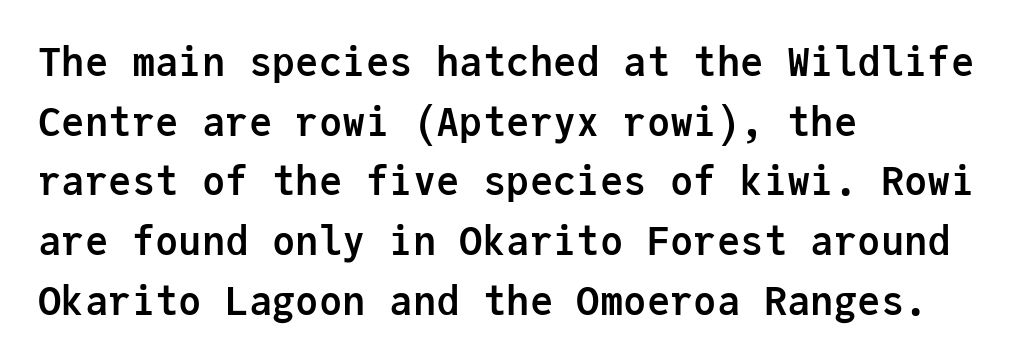
{"serif": "no", "italic": "no", "bold": "yes", "weight": "semibold", "width": "normal", "stroke_contrast": "low", "x_height": "medium", "monospaced": "yes", "underline": "no", "align": "left", "line_spacing": "normal", "line_spacing_ratio": 1.53, "letter_spacing": "normal", "letter_spacing_em": 0.0, "glyph_px": 39}
